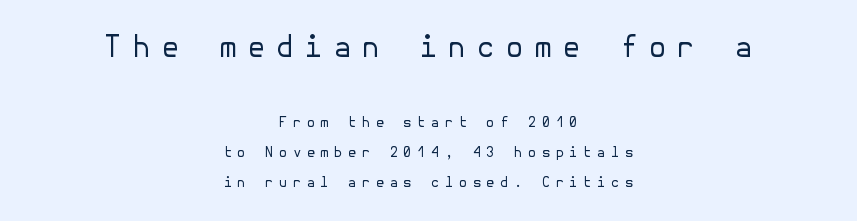
The image shows 29 px regular-weight sans-serif type, upright; set centered, loose line spacing (2.13x), unusually wide letter spacing (+0.37 em), not underlined; the first (top) block is 2.07x larger; low stroke contrast and a medium x-height.
